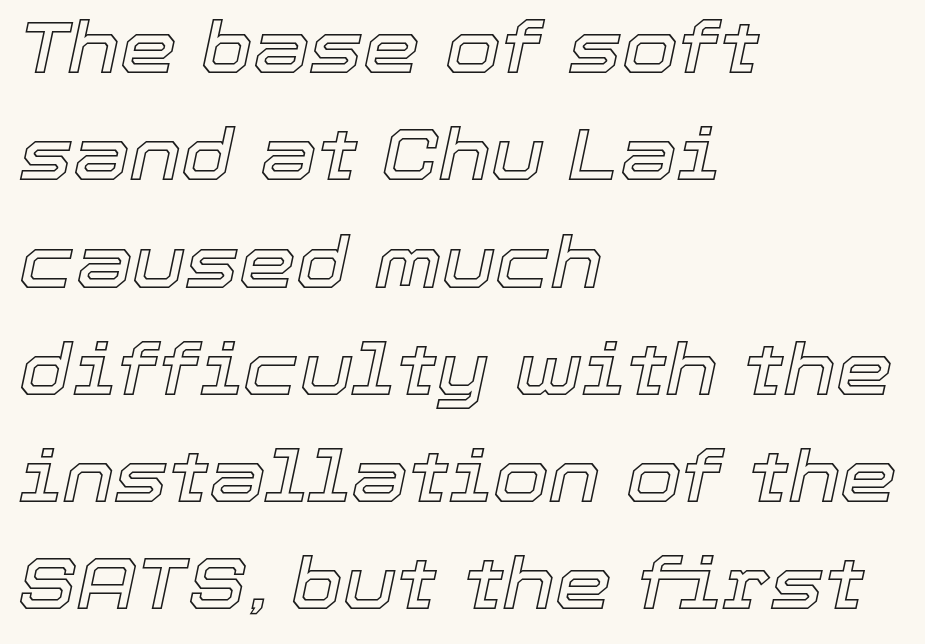
The image shows 72 px text type, italic (leaning right); set left-aligned, normal line spacing (1.49x), normal letter spacing, not underlined; a medium x-height.
